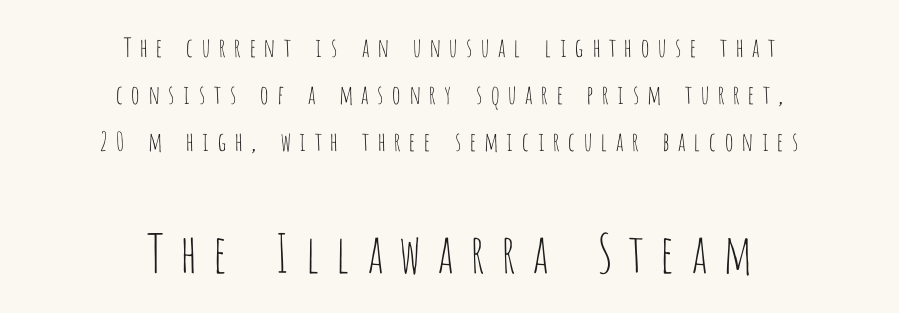
The following chunk of copy outweighs the initial chunk in type size. Spacing between characters has been opened up far beyond the box default. Type style note: lacks serifs. Varying glyph widths throughout — classic text-font behaviour.
